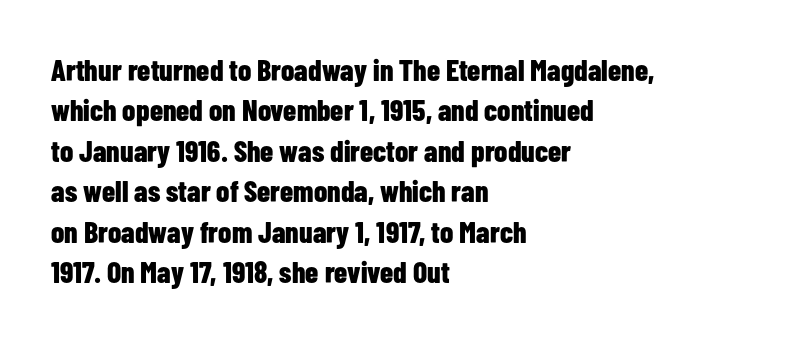
Q: Is the text bold? A: Yes.
Q: Is the text italic (slanted)? A: No, it is upright.
Q: Is the typeface a serif or a sans-serif typeface? A: Sans-serif.
Q: Is the text underlined? A: No.
Q: How is the paragraph aligned? A: Left-aligned.
Q: Is the spacing between letters normal or unusually wide? A: Normal.
Q: Is the spacing between lines tight, normal or loose? A: Normal.
Q: Width (condensed, normal, or wide)? A: Condensed.
Q: Stroke contrast? A: Low.
Q: x-height? A: Medium.
Q: Monospaced? A: No.
